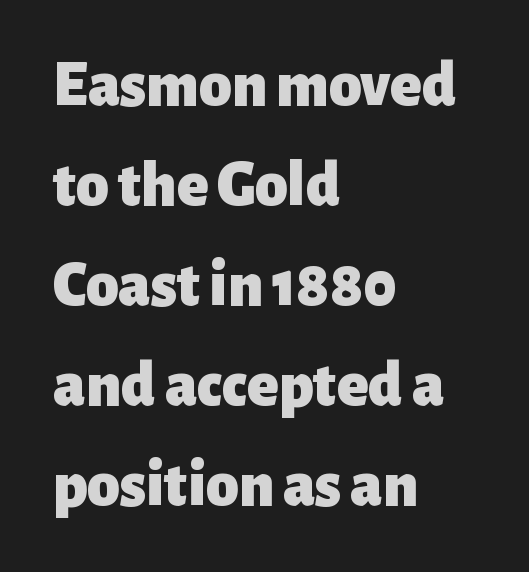
Q: Is the text bold? A: Yes.
Q: Is the text italic (slanted)? A: No, it is upright.
Q: Is the typeface a serif or a sans-serif typeface? A: Sans-serif.
Q: Is the text underlined? A: No.
Q: How is the paragraph aligned? A: Left-aligned.
Q: Is the spacing between letters normal or unusually wide? A: Normal.
Q: Is the spacing between lines tight, normal or loose? A: Normal.
Q: Width (condensed, normal, or wide)? A: Normal.
Q: Stroke contrast? A: Low.
Q: x-height? A: Medium.
Q: Monospaced? A: No.
